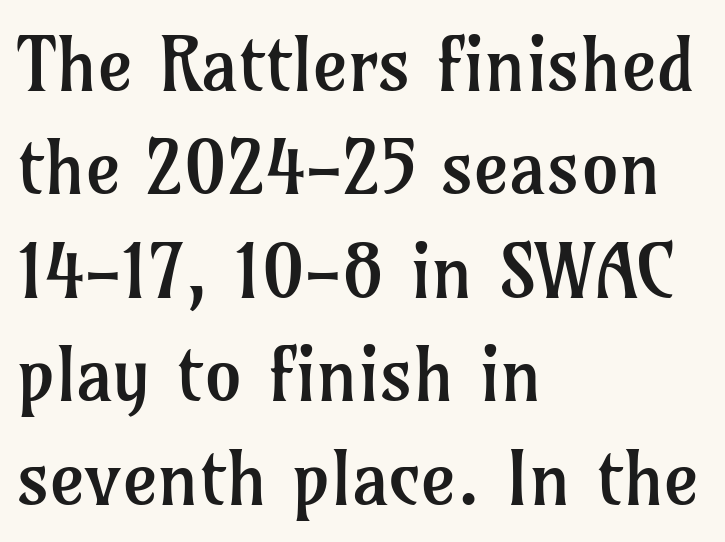
The line texture is even and compact thanks to regular tracking. The letters carry serifs — small finishing strokes at the ends of their stems. The leading is moderate, giving the passage an even texture. Left-aligned paragraph, ragged on the right.
